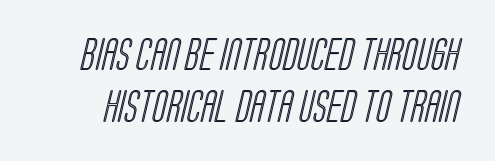
{"width": "condensed", "x_height": "large", "monospaced": "no", "underline": "no", "line_spacing": "normal", "line_spacing_ratio": 1.59, "letter_spacing": "normal", "letter_spacing_em": 0.0, "glyph_px": 33}
